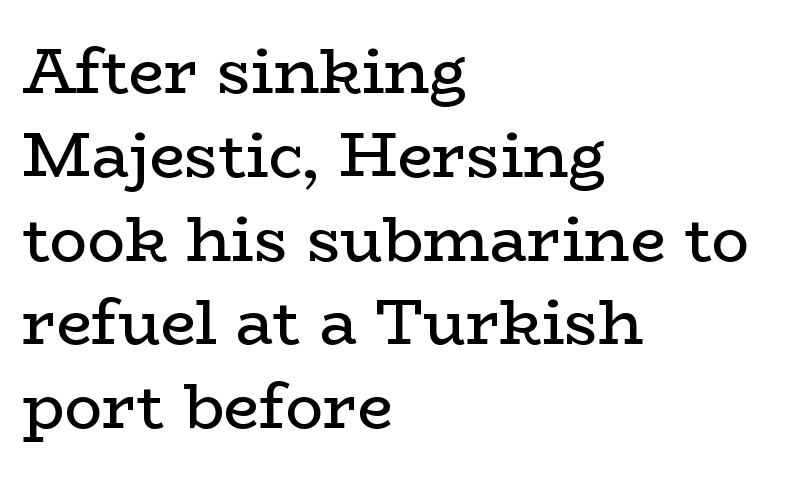
The image shows 63 px regular-weight, wide serif type, upright; set left-aligned, normal line spacing (1.33x), normal letter spacing, not underlined; low stroke contrast and a medium x-height.
